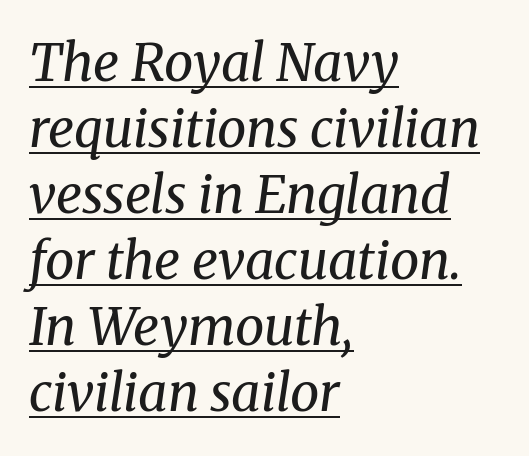
These lines sit exactly where default settings would place them. The cut favours lightness, reaching ordinary text weight at its darkest. Left-aligned paragraph, ragged on the right. The rendering applies a slant to the glyphs. Compared with typical body copy, the letter spacing here is the same. A rule runs beneath these lines of type.
